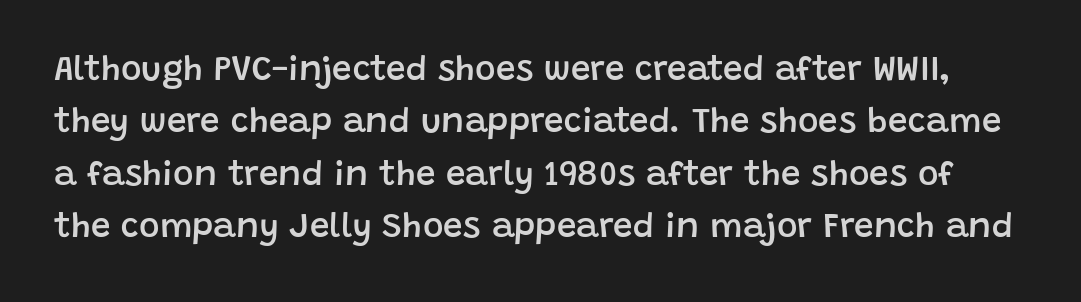
The image shows 35 px semibold sans-serif type, upright; set normal line spacing (1.5x), normal letter spacing, not underlined; low stroke contrast and a large x-height.
